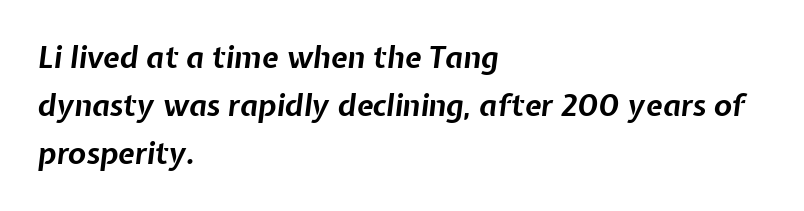
Notice how the passage keeps a crisp vertical edge on the left only. Beneath every word, the page is bare. The leading is moderate, giving the passage an even texture. The characters look thick and weighty, a clear bold. The rendering uses natural spacing where letterforms have individual widths.
